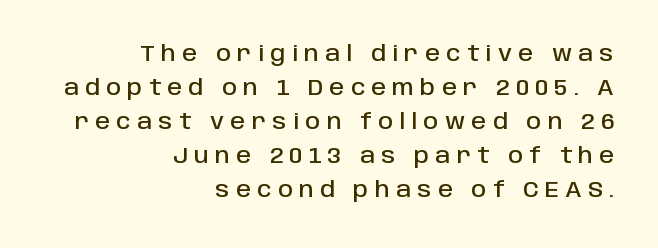
Unmarked baselines from the first word to the last. Which margin do the lines hug? The right one — the left edge is uneven. This is roman type, the default non-slanted kind. Inter-character spacing is expanded well beyond the font's built-in metrics.
